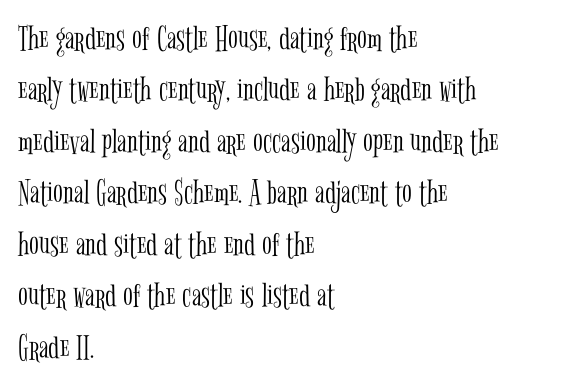
The characters are drawn with everyday or finer stroke widths. The words here are not underlined. The letters advance in unequal steps, a hallmark of proportional type. The letters carry serifs — small finishing strokes at the ends of their stems. The space between consecutive lines is moderate. Alignment: flush left.
